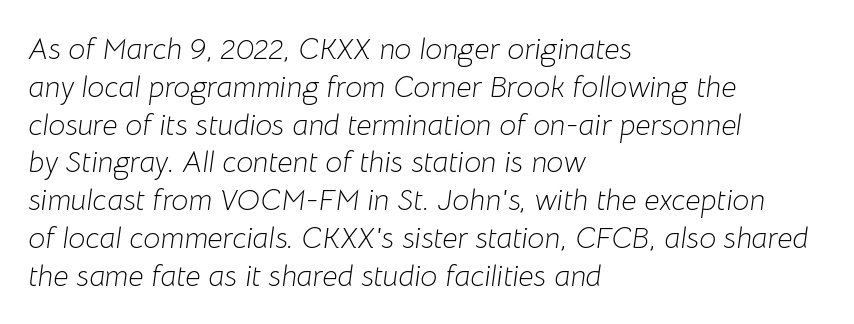
Here the designer chose a conventional face with non-uniform glyph widths. The setting favours the left margin, as ordinary paragraphs usually do. Unbolded letterforms with no extra heft. In terms of leading, this rendering sits right in the middle. Words appear dense and cohesive because spacing is normal. Descenders hang freely into open space.
